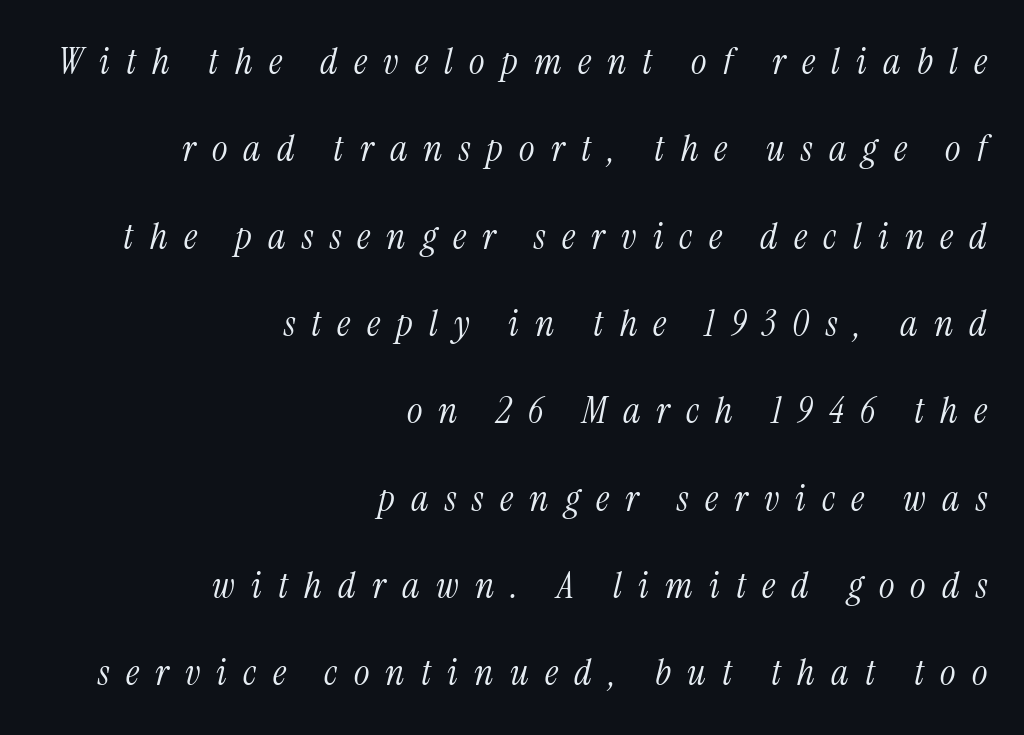
Q: Is the text bold? A: No.
Q: Is the text italic (slanted)? A: Yes, it leans right by about 13 degrees.
Q: Is the typeface a serif or a sans-serif typeface? A: Serif.
Q: Is the text underlined? A: No.
Q: How is the paragraph aligned? A: Right-aligned.
Q: Is the spacing between letters normal or unusually wide? A: Unusually wide.
Q: Is the spacing between lines tight, normal or loose? A: Loose.
Q: Width (condensed, normal, or wide)? A: Condensed.
Q: Stroke contrast? A: Medium.
Q: x-height? A: Medium.
Q: Monospaced? A: No.
